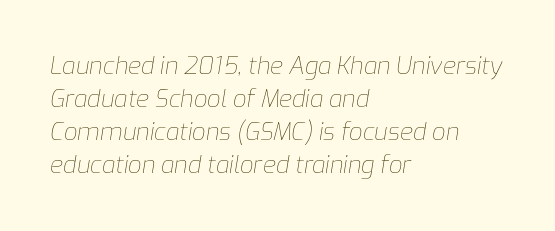
Is the type heavy? It reads as light-to-regular instead. Descenders are the only things crossing below the line. Is the type slanted? Yes — the strokes lean at a clear angle. This rendering uses left alignment, leaving the right contour irregular.
